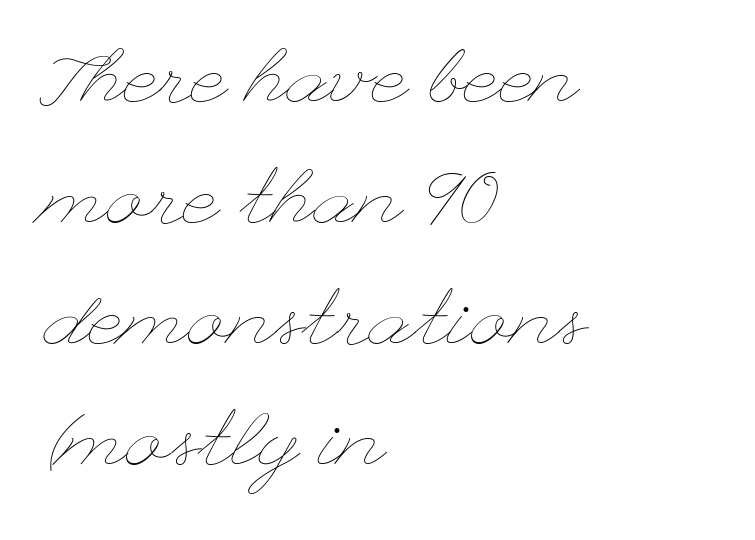
Q: Is the text bold? A: No.
Q: Is the text italic (slanted)? A: Yes.
Q: Is the text underlined? A: No.
Q: How is the paragraph aligned? A: Left-aligned.
Q: Is the spacing between letters normal or unusually wide? A: Normal.
Q: Is the spacing between lines tight, normal or loose? A: Normal.
Q: Width (condensed, normal, or wide)? A: Wide.
Q: Stroke contrast? A: Low.
Q: x-height? A: Small.
